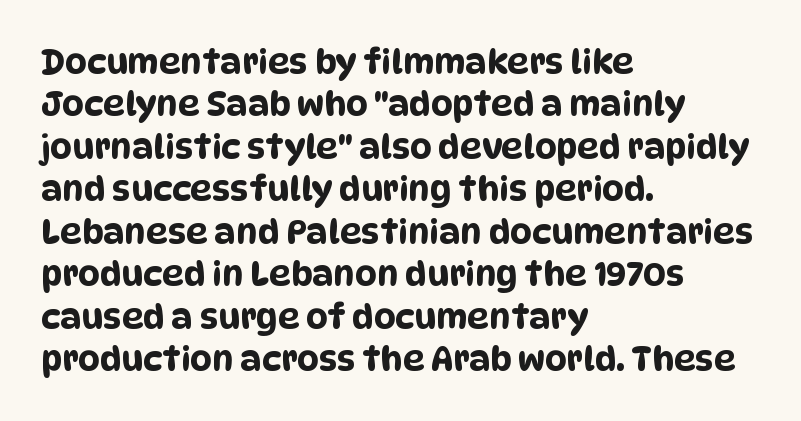
The image shows 34 px condensed sans-serif type; set left-aligned, normal line spacing (1.25x), normal letter spacing, not underlined; low stroke contrast and a large x-height.
